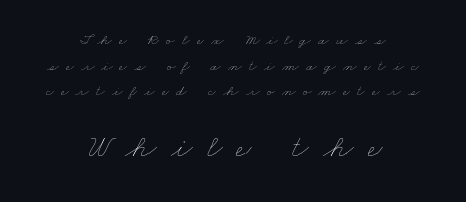
Heft: none added — not bold. Each line is balanced around a shared central axis. Rule under the text: the space is simply empty. A typesetter would call this leading conventional body-copy spacing. Look at the glyph heights: the lower group is clearly the bigger setting. Tracking value appears strongly positive — letters spread wide.
